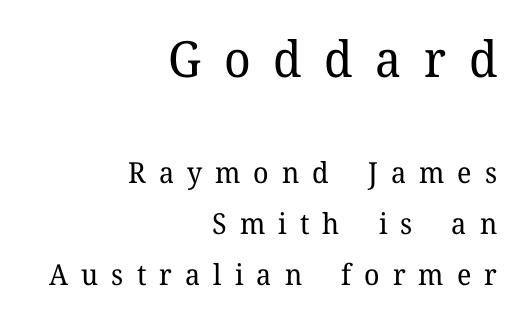
Q: Is the text bold? A: No.
Q: Is the text italic (slanted)? A: No, it is upright.
Q: Is the typeface a serif or a sans-serif typeface? A: Serif.
Q: Is the text underlined? A: No.
Q: How is the paragraph aligned? A: Right-aligned.
Q: Is the spacing between letters normal or unusually wide? A: Unusually wide.
Q: Which block of text is set in a larger size, the first (top) or the second (bottom)? A: The first (top) one.
Q: Width (condensed, normal, or wide)? A: Normal.
Q: Stroke contrast? A: Low.
Q: x-height? A: Medium.
Q: Monospaced? A: No.
